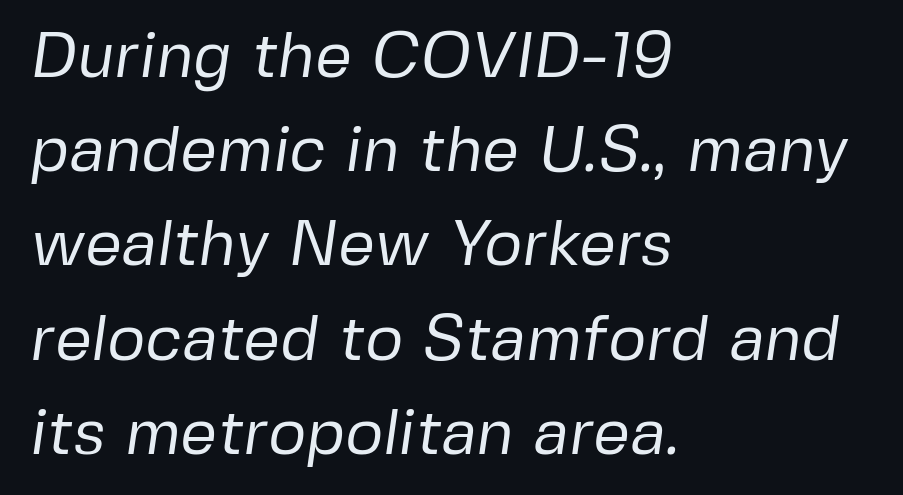
{"serif": "no", "bold": "no", "weight": "regular", "width": "normal", "stroke_contrast": "low", "x_height": "medium", "monospaced": "no", "underline": "no", "align": "left", "line_spacing": "normal", "line_spacing_ratio": 1.45, "letter_spacing": "normal", "letter_spacing_em": 0.0, "glyph_px": 65}
